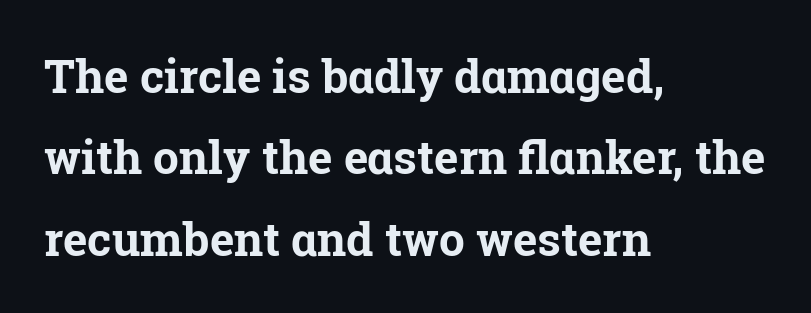
The image shows 46 px bold serif type, upright; set left-aligned, line spacing 1.77x, normal letter spacing, not underlined; low stroke contrast and a medium x-height.
